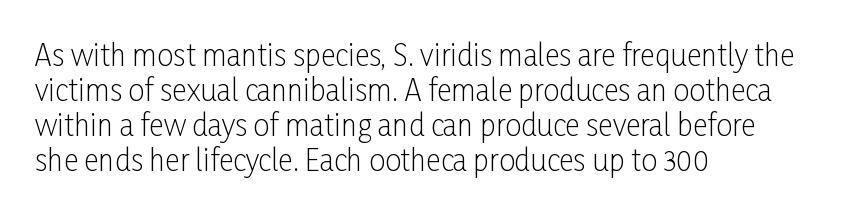
Q: Is the text bold? A: No.
Q: Is the text italic (slanted)? A: No, it is upright.
Q: Is the typeface a serif or a sans-serif typeface? A: Sans-serif.
Q: Is the text underlined? A: No.
Q: How is the paragraph aligned? A: Left-aligned.
Q: Is the spacing between letters normal or unusually wide? A: Normal.
Q: Width (condensed, normal, or wide)? A: Condensed.
Q: Stroke contrast? A: Low.
Q: x-height? A: Medium.
Q: Monospaced? A: No.
